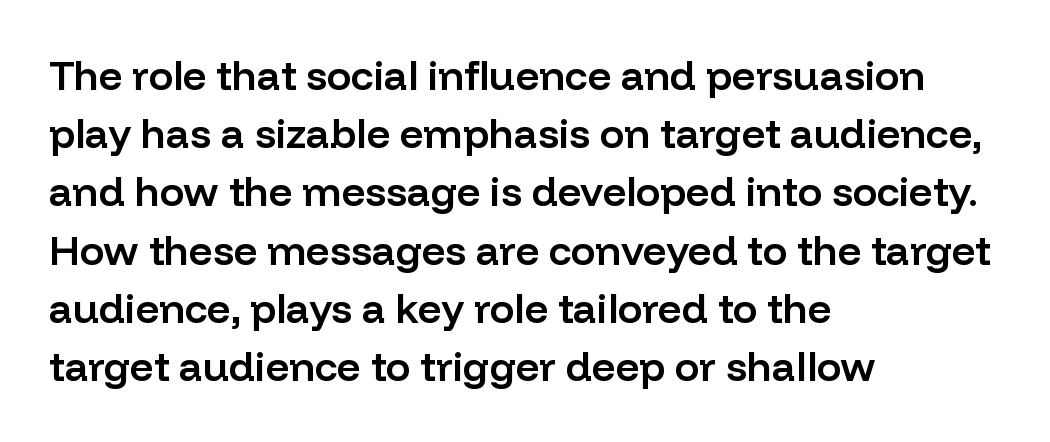
{"serif": "no", "italic": "no", "bold": "semi", "weight": "semibold", "width": "normal", "stroke_contrast": "low", "x_height": "medium", "monospaced": "no", "underline": "no", "align": "left", "line_spacing": "normal", "line_spacing_ratio": 1.42, "letter_spacing": "normal", "letter_spacing_em": 0.0, "glyph_px": 41}
